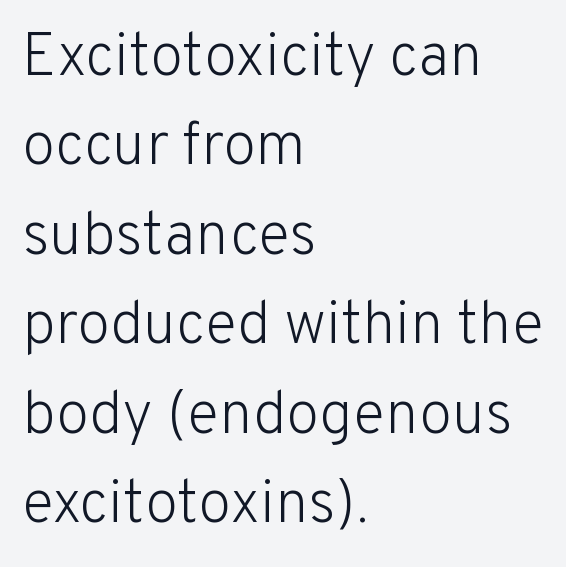
{"serif": "no", "italic": "no", "bold": "no", "weight": "light", "width": "normal", "stroke_contrast": "low", "x_height": "medium", "monospaced": "no", "underline": "no", "align": "left", "line_spacing": "normal", "line_spacing_ratio": 1.49, "letter_spacing": "normal", "letter_spacing_em": 0.0, "glyph_px": 60}
